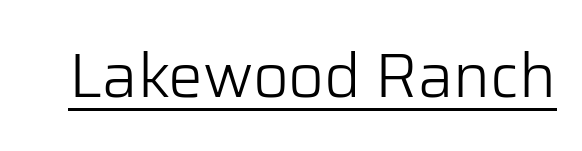
The typography opts for an upright posture over an oblique one. The face used here is proportionally spaced, like ordinary book or web type. Does a line run under the words? Yes, clearly. Unlike a traditional serif, this face leaves its strokes unadorned. The letterforms sit shoulder to shoulder at normal distance. Nothing heavy about these letters — not bold at all.
